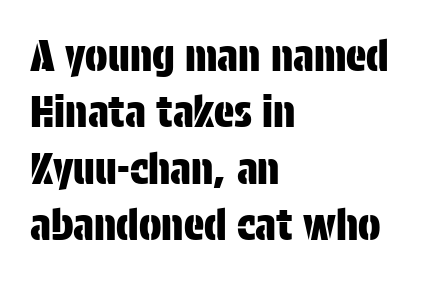
{"serif": "no", "italic": "no", "width": "condensed", "stroke_contrast": "low", "x_height": "large", "monospaced": "no", "underline": "no", "align": "left", "line_spacing": "normal", "line_spacing_ratio": 1.34, "letter_spacing": "normal", "letter_spacing_em": 0.0, "glyph_px": 42}
